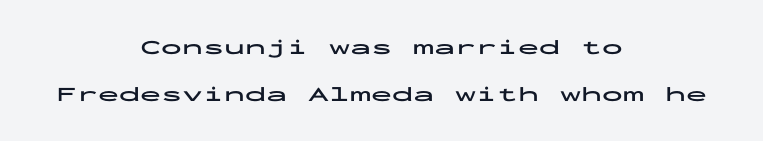
{"italic": "no", "bold": "yes", "underline": "no", "align": "center", "line_spacing": "loose", "line_spacing_ratio": 2.24, "letter_spacing": "normal", "letter_spacing_em": 0.0, "glyph_px": 21}
